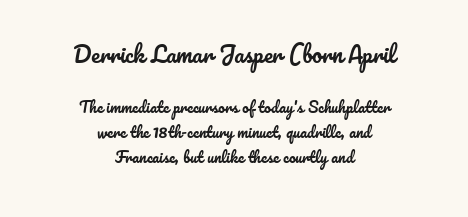
The image shows 22 px text type; set centered, normal line spacing (1.67x), normal letter spacing, not underlined; the first (top) block is 1.47x larger.
